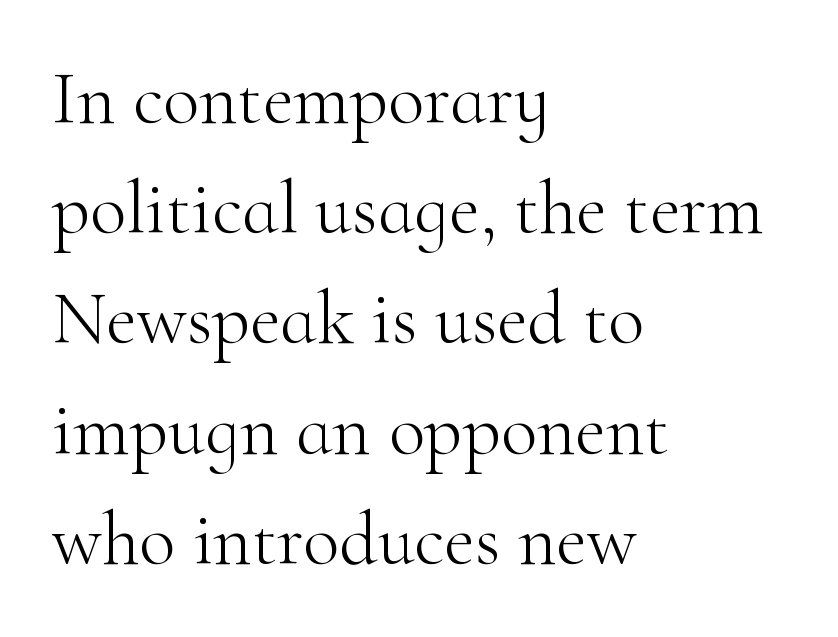
The image shows 75 px light serif type, upright; set left-aligned, normal line spacing (1.47x), normal letter spacing, not underlined; high stroke contrast and a small x-height.
